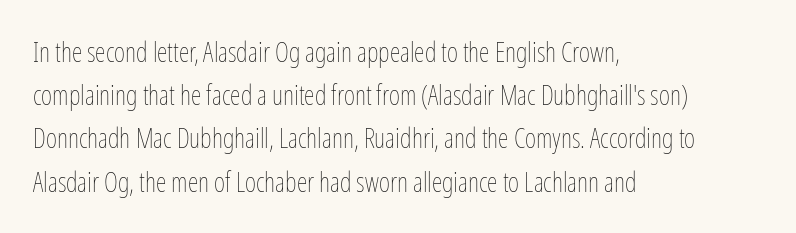
Posture: straight, roman, zero tilt. Notice how descenders clear the ascenders below comfortably — that's standard leading. Visually the block forms a straight wall on the left and a jagged coastline on the right. Descenders hang freely into open space. The type is set solid horizontally, with unmodified tracking. Heft: none added — not bold.
